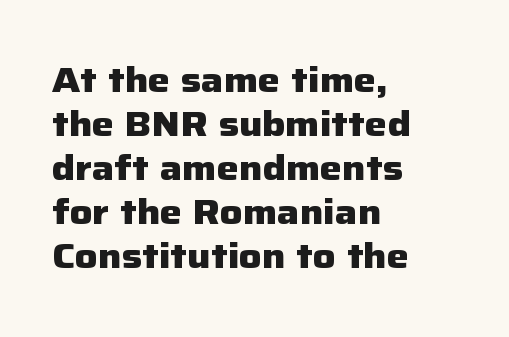
The image shows 35 px heavy sans-serif type, upright; set left-aligned, normal line spacing (1.26x), normal letter spacing, not underlined; low stroke contrast and a medium x-height.
